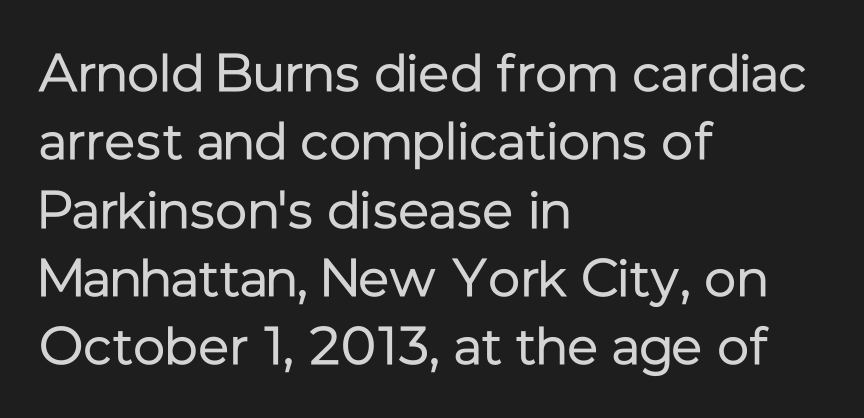
Q: Is the text bold? A: No.
Q: Is the text italic (slanted)? A: No, it is upright.
Q: Is the typeface a serif or a sans-serif typeface? A: Sans-serif.
Q: Is the text underlined? A: No.
Q: How is the paragraph aligned? A: Left-aligned.
Q: Is the spacing between letters normal or unusually wide? A: Normal.
Q: Is the spacing between lines tight, normal or loose? A: Normal.
Q: Width (condensed, normal, or wide)? A: Normal.
Q: Stroke contrast? A: Low.
Q: x-height? A: Medium.
Q: Monospaced? A: No.
